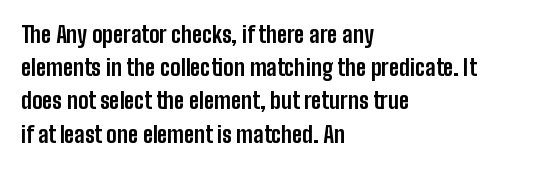
Q: Is the text bold? A: Yes.
Q: Is the text italic (slanted)? A: No, it is upright.
Q: Is the text underlined? A: No.
Q: How is the paragraph aligned? A: Left-aligned.
Q: Is the spacing between letters normal or unusually wide? A: Normal.
Q: Is the spacing between lines tight, normal or loose? A: Normal.
